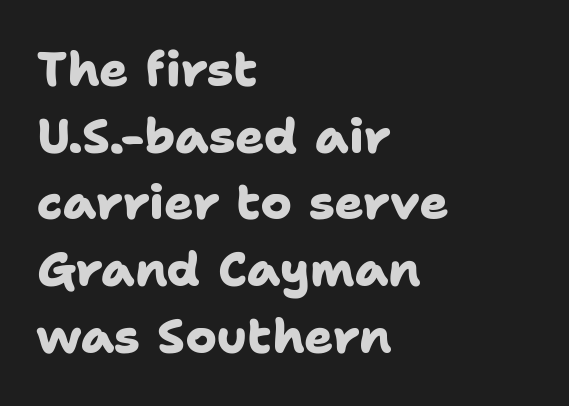
Unlike a traditional serif, this face leaves its strokes unadorned. Interline gaps are of average width in this sample. Plenty of ink on the page — the face is bold. Line starts are locked; line ends wander. Is this a fixed-width face? No — the glyphs have proportional, varying widths.
